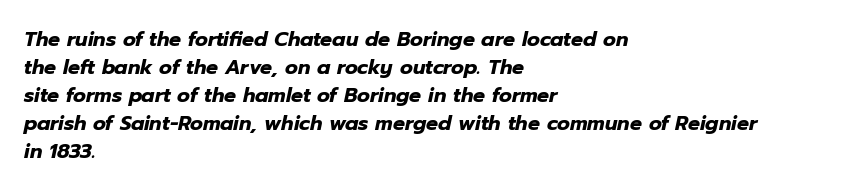
Decoration check: the copy has no underline. Nobody touched the tracking dial on this one. Slant detected: the letters are inclined. These words are printed bold, with thick strokes throughout. One-word summary of the alignment: left. A typesetter would call this leading conventional body-copy spacing.
